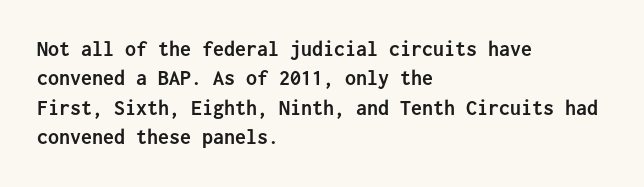
The vertical gap from one line to the next is medium. The rendering uses a bold face; every stroke is thick and dark. When letters stand straight like this, we call the style roman or upright. A typesetter would call this zero additional tracking.
